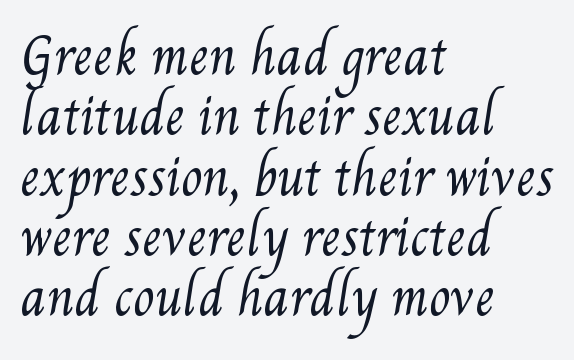
Q: Is the text bold? A: No.
Q: Is the text underlined? A: No.
Q: How is the paragraph aligned? A: Left-aligned.
Q: Is the spacing between letters normal or unusually wide? A: Normal.
Q: Width (condensed, normal, or wide)? A: Condensed.
Q: Stroke contrast? A: Medium.
Q: x-height? A: Small.
Q: Monospaced? A: No.
